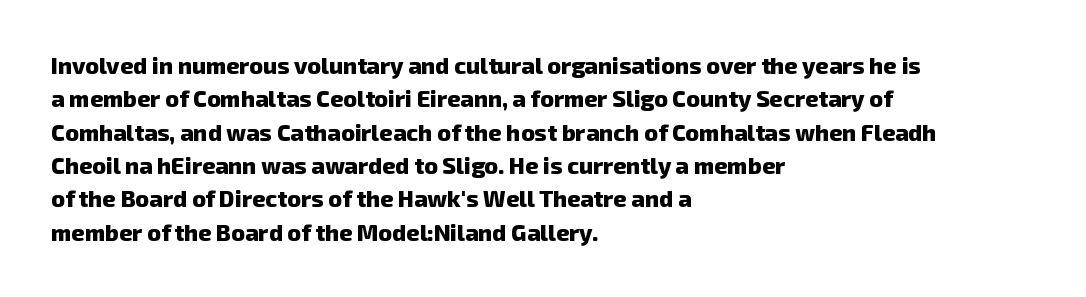
Has an underline been added? It has not. Evenly set lines give the paragraph a standard silhouette. No extra tracking has been applied to these lines. Every letter is thick-stroked: bold, no question. These lines stack with their left ends in a neat column.
